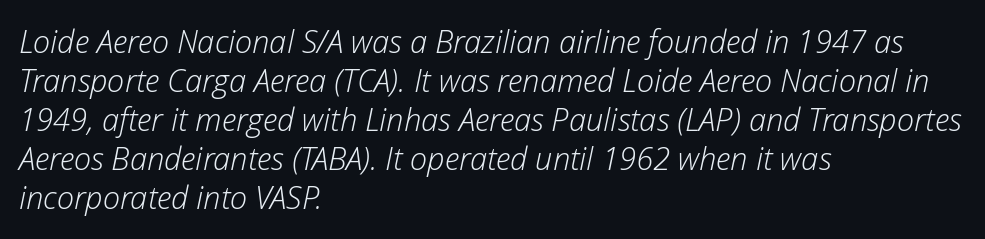
The image shows 31 px light type, italic (leaning right); set left-aligned, normal line spacing (1.26x), normal letter spacing, not underlined; low stroke contrast and a medium x-height.
